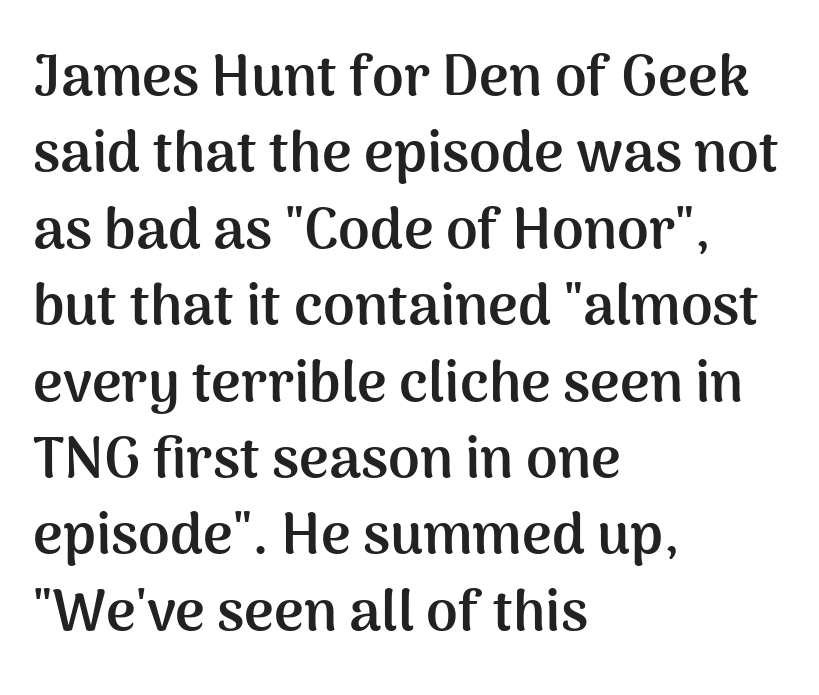
The image shows 57 px semibold sans-serif type, upright; set left-aligned, normal line spacing (1.34x), normal letter spacing, not underlined; medium stroke contrast and a medium x-height.
